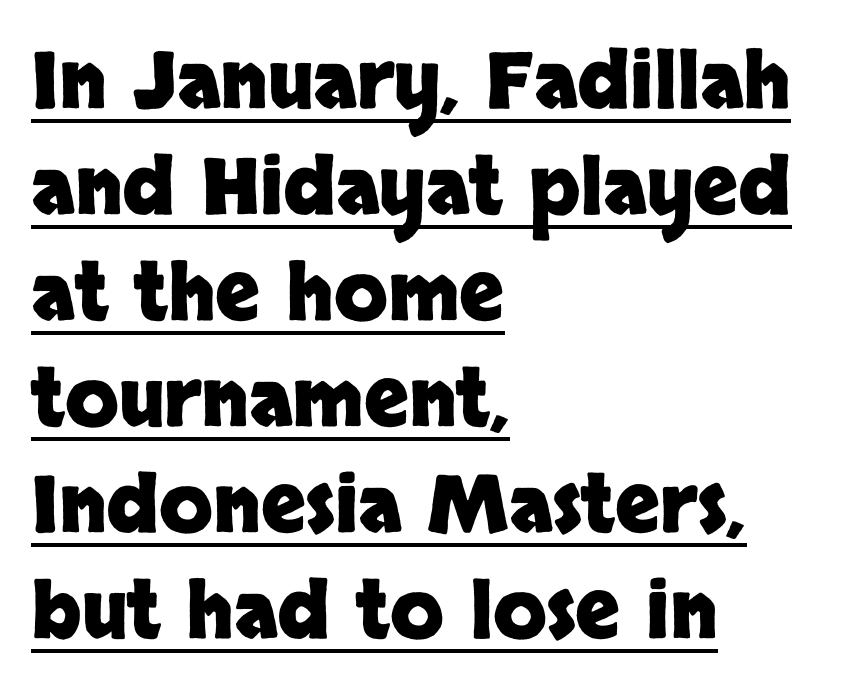
Q: Is the text bold? A: Yes.
Q: Is the text italic (slanted)? A: No, it is upright.
Q: Is the typeface a serif or a sans-serif typeface? A: Sans-serif.
Q: Is the text underlined? A: Yes.
Q: How is the paragraph aligned? A: Left-aligned.
Q: Is the spacing between letters normal or unusually wide? A: Normal.
Q: Is the spacing between lines tight, normal or loose? A: Normal.
Q: Width (condensed, normal, or wide)? A: Normal.
Q: Stroke contrast? A: Low.
Q: x-height? A: Large.
Q: Monospaced? A: No.
